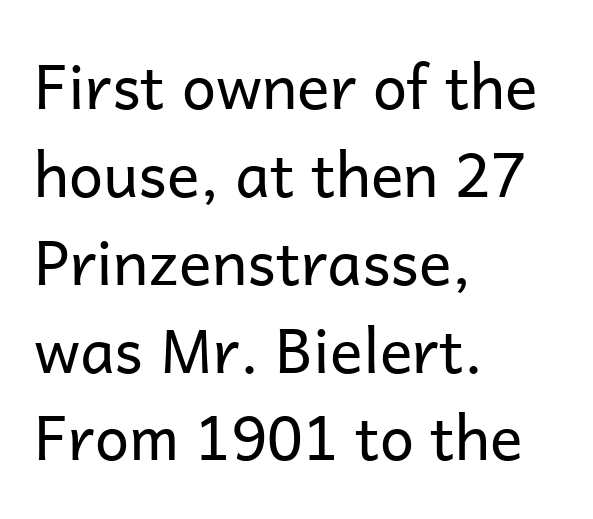
{"serif": "no", "italic": "no", "bold": "no", "weight": "regular", "width": "normal", "stroke_contrast": "low", "x_height": "medium", "monospaced": "no", "underline": "no", "align": "left", "line_spacing": "normal", "line_spacing_ratio": 1.44, "letter_spacing": "normal", "letter_spacing_em": 0.0, "glyph_px": 61}
